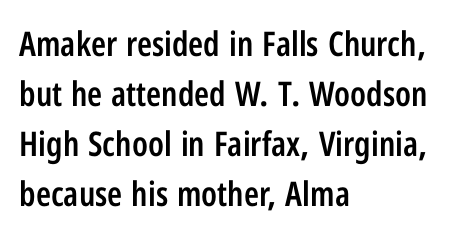
Notice how the stems are strictly vertical — no italics here. The paragraph shown leans on its left margin. Typographic density is moderately raised because the face is semibold. Tracking here is standard; glyphs follow each other at the usual distance.
